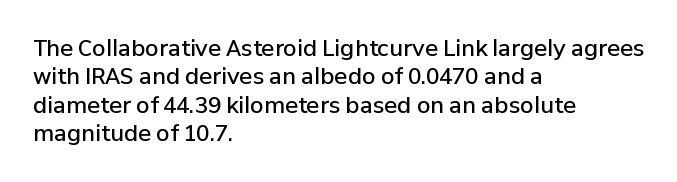
Tall strokes in this sample are plumb rather than angled. Caption: multi-line text, flush left, ragged right. Underline: absent. No extra tracking has been applied to these lines. The passage shown stacks its lines at a standard gap.
